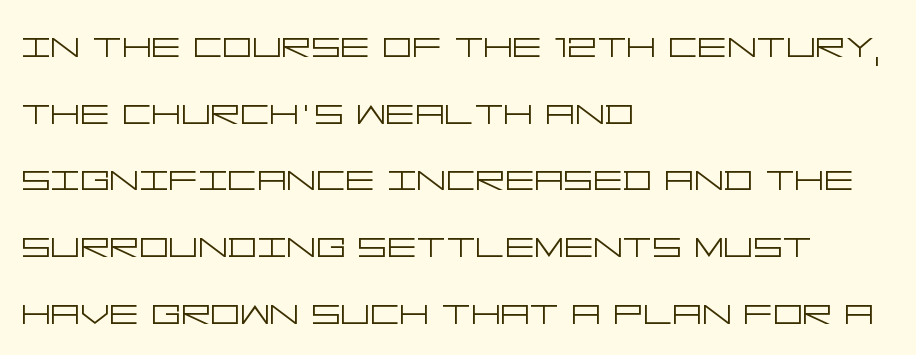
Q: Is the text bold? A: No.
Q: Is the text italic (slanted)? A: No, it is upright.
Q: Is the typeface a serif or a sans-serif typeface? A: Sans-serif.
Q: Is the text underlined? A: No.
Q: How is the paragraph aligned? A: Left-aligned.
Q: Is the spacing between letters normal or unusually wide? A: Normal.
Q: Is the spacing between lines tight, normal or loose? A: Normal.
Q: Width (condensed, normal, or wide)? A: Wide.
Q: Stroke contrast? A: Low.
Q: x-height? A: Large.
